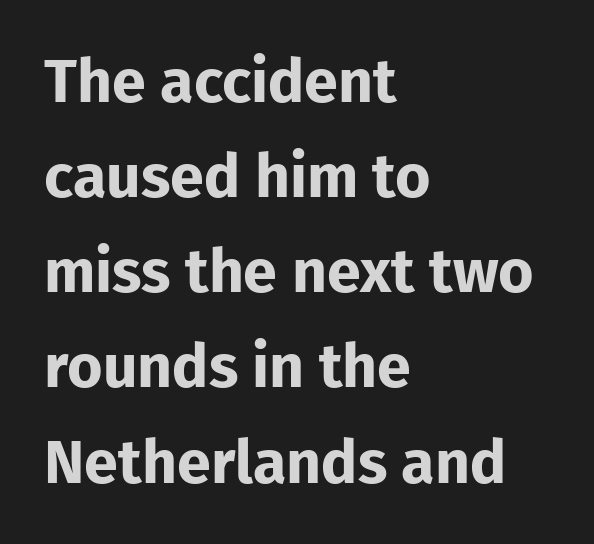
The face used here is proportionally spaced, like ordinary book or web type. How would I describe the line gaps? Plain and ordinary. Short note: letters normally spaced. These lines are composed in type without serifs. Designer's note — italics off, roman on.
